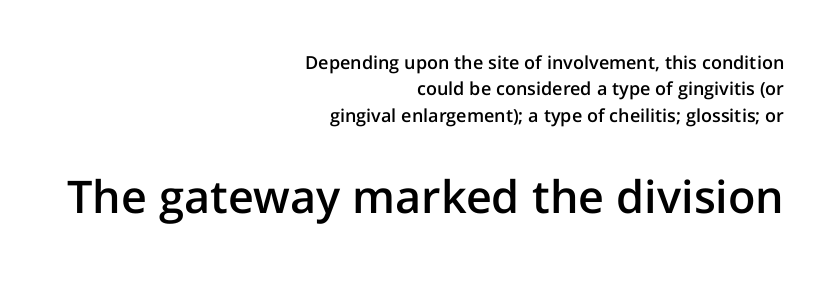
Q: Is the text bold? A: Semi-bold.
Q: Is the text italic (slanted)? A: No, it is upright.
Q: Is the typeface a serif or a sans-serif typeface? A: Sans-serif.
Q: Is the text underlined? A: No.
Q: How is the paragraph aligned? A: Right-aligned.
Q: Is the spacing between letters normal or unusually wide? A: Normal.
Q: Is the spacing between lines tight, normal or loose? A: Normal.
Q: Which block of text is set in a larger size, the first (top) or the second (bottom)? A: The second (bottom) one.
Q: Width (condensed, normal, or wide)? A: Normal.
Q: Stroke contrast? A: Low.
Q: x-height? A: Medium.
Q: Monospaced? A: No.
